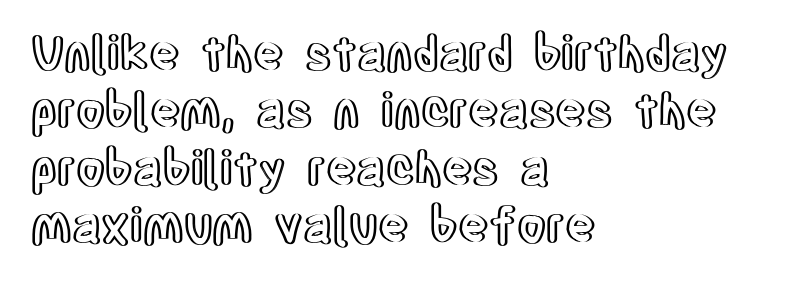
Q: Is the text italic (slanted)? A: No, it is upright.
Q: Is the text underlined? A: No.
Q: How is the paragraph aligned? A: Left-aligned.
Q: Is the spacing between letters normal or unusually wide? A: Normal.
Q: Width (condensed, normal, or wide)? A: Condensed.
Q: x-height? A: Large.
Q: Monospaced? A: No.
